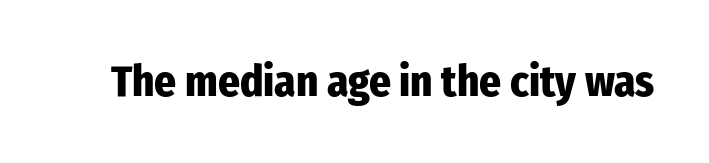
Grotesque or geometric, the face here clearly has no serifs. Spacing verdict: proportional, widths tailored to each character. The lettering stays uniformly vertical, giving the passage a roman look. Emphasis by weight is at full strength: bold. The letters sit at their default tracking, neither squeezed nor spread. The string is rendered with underlining switched off.
